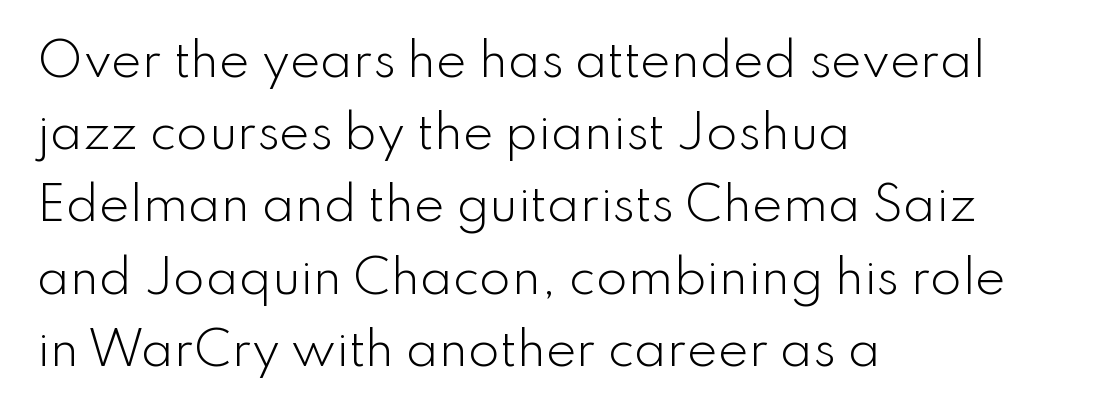
{"serif": "no", "italic": "no", "bold": "no", "weight": "light", "width": "normal", "stroke_contrast": "low", "x_height": "small", "monospaced": "no", "underline": "no", "align": "left", "line_spacing": "normal", "line_spacing_ratio": 1.57, "letter_spacing": "normal", "letter_spacing_em": 0.0, "glyph_px": 46}
